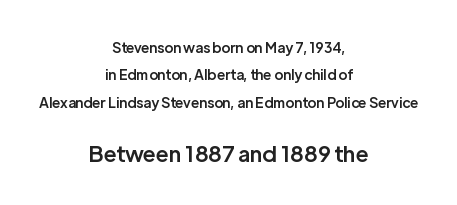
{"italic": "no", "bold": "semi", "underline": "no", "align": "center", "line_spacing": "loose", "line_spacing_ratio": 1.96, "letter_spacing": "normal", "letter_spacing_em": 0.0, "larger_block": "second", "size_ratio": 1.57, "glyph_px": 22}
